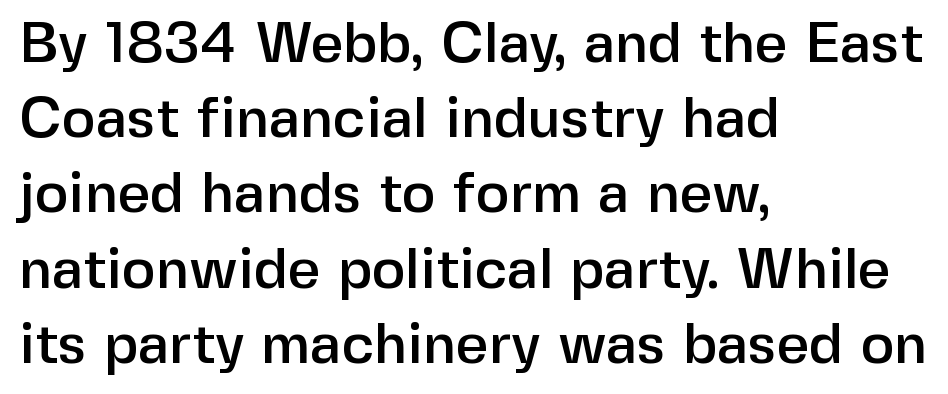
{"serif": "no", "italic": "no", "width": "normal", "stroke_contrast": "low", "x_height": "medium", "monospaced": "no", "underline": "no", "align": "left", "line_spacing": "normal", "line_spacing_ratio": 1.32, "letter_spacing": "normal", "letter_spacing_em": 0.0, "glyph_px": 57}
